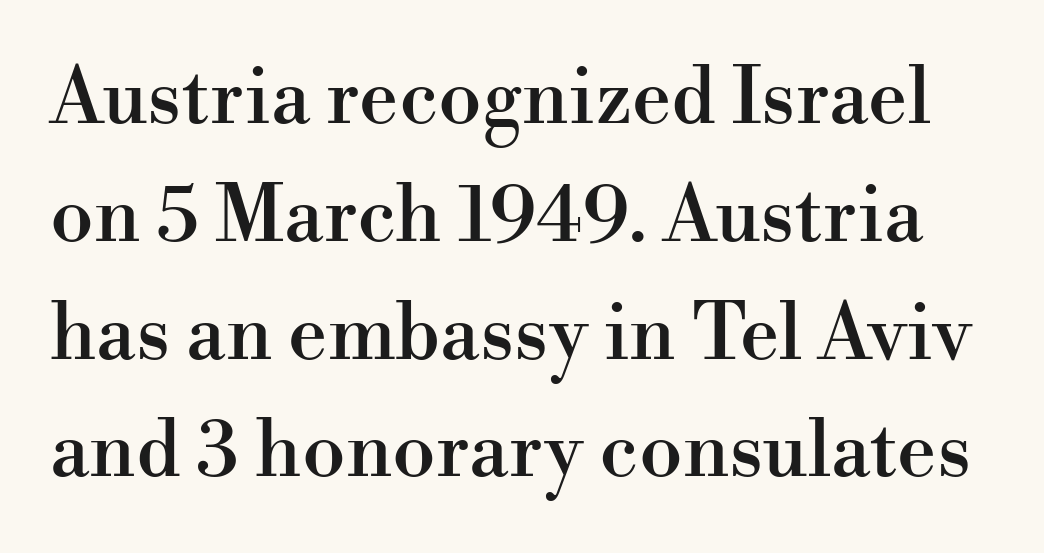
The image shows 78 px serif type, upright; set normal line spacing (1.51x), normal letter spacing, not underlined; high stroke contrast and a small x-height.
